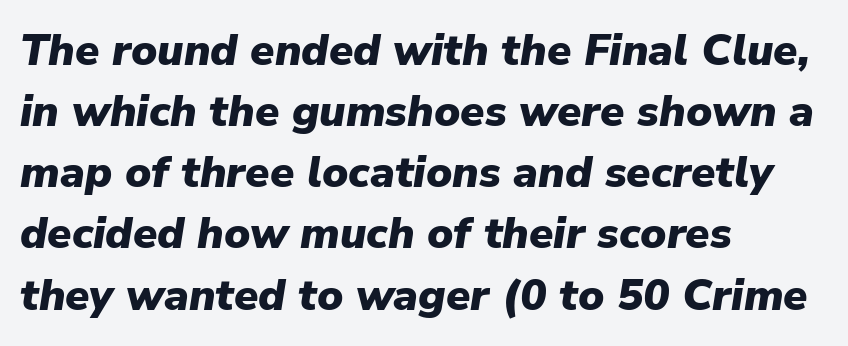
Q: Is the text bold? A: Yes.
Q: Is the text italic (slanted)? A: Yes, it leans right by about 9 degrees.
Q: Is the text underlined? A: No.
Q: How is the paragraph aligned? A: Left-aligned.
Q: Is the spacing between letters normal or unusually wide? A: Normal.
Q: Is the spacing between lines tight, normal or loose? A: Normal.
Q: Width (condensed, normal, or wide)? A: Normal.
Q: Stroke contrast? A: Low.
Q: x-height? A: Medium.
Q: Monospaced? A: No.
